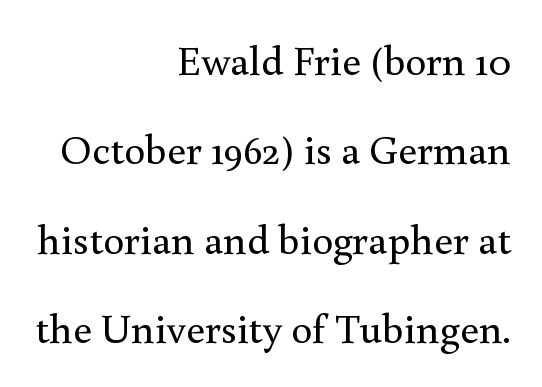
The ragged edge is on the left, which tells us the setting is flush right. Characters remain perfectly vertical along every line. This rendering features lettering with no underline. These lines stand farther apart than default settings would place them. Type style note: has serifs.
